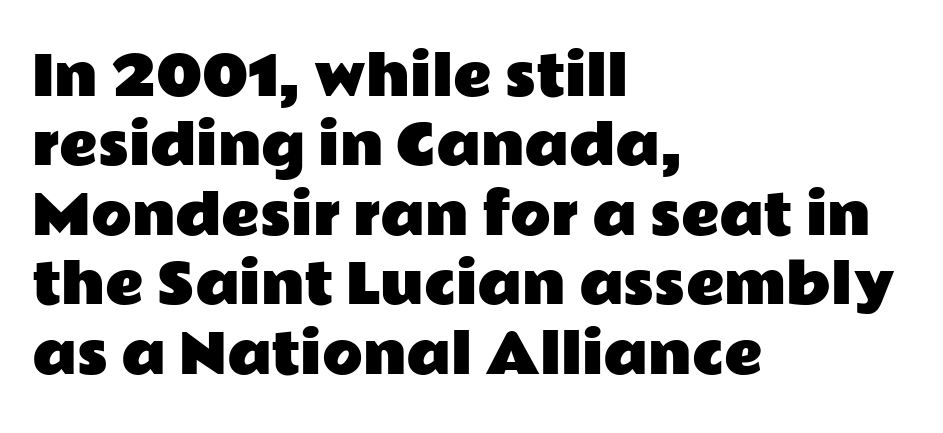
Q: Is the text italic (slanted)? A: No, it is upright.
Q: Is the typeface a serif or a sans-serif typeface? A: Sans-serif.
Q: Is the text underlined? A: No.
Q: How is the paragraph aligned? A: Left-aligned.
Q: Is the spacing between letters normal or unusually wide? A: Normal.
Q: Is the spacing between lines tight, normal or loose? A: Normal.
Q: Width (condensed, normal, or wide)? A: Wide.
Q: Stroke contrast? A: Low.
Q: x-height? A: Medium.
Q: Monospaced? A: No.
